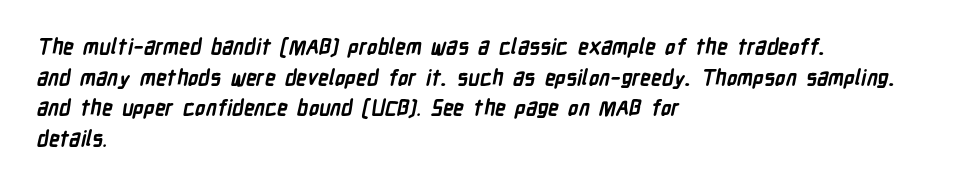
Q: Is the text bold? A: Yes.
Q: Is the text underlined? A: No.
Q: How is the paragraph aligned? A: Left-aligned.
Q: Is the spacing between letters normal or unusually wide? A: Normal.
Q: Is the spacing between lines tight, normal or loose? A: Normal.
